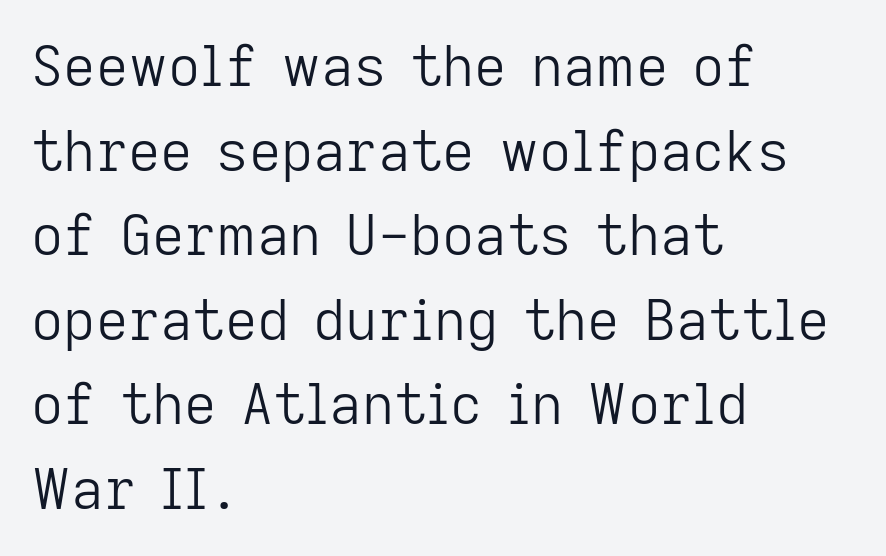
The image shows 56 px light sans-serif type, upright; set left-aligned, normal line spacing (1.51x), normal letter spacing, not underlined; low stroke contrast and a medium x-height.
